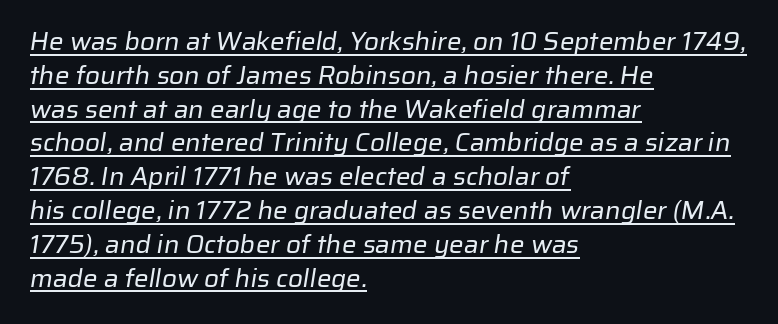
Words appear dense and cohesive because spacing is normal. The passage shown stacks its lines at a standard gap. The typesetter has applied underlining to the passage shown. Visually the block forms a straight wall on the left and a jagged coastline on the right.
